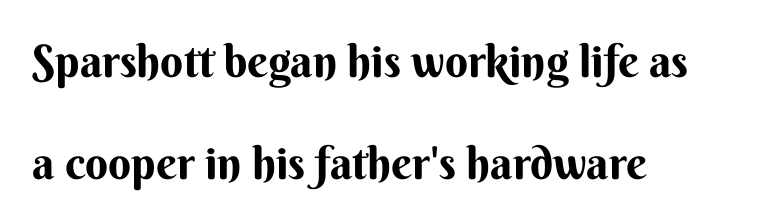
The image shows 45 px sans-serif type, upright; set left-aligned, loose line spacing (2.26x), normal letter spacing, not underlined; medium stroke contrast and a small x-height.
